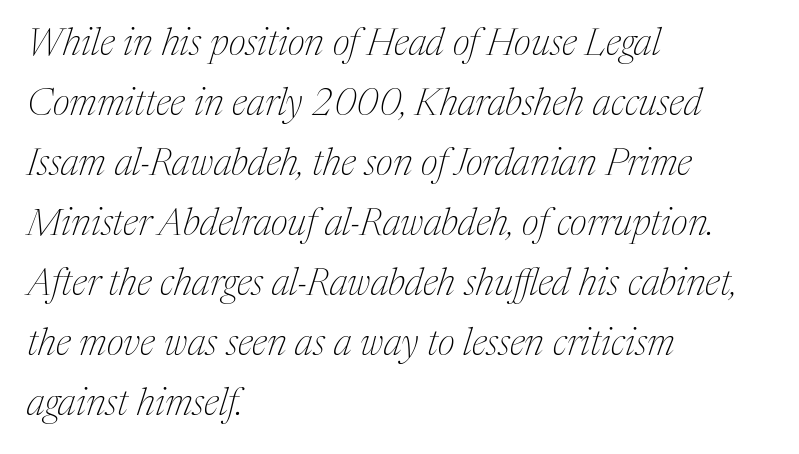
The image shows 38 px thin serif type, italic (leaning right); set left-aligned, normal line spacing (1.58x), normal letter spacing, not underlined; medium stroke contrast and a medium x-height.
